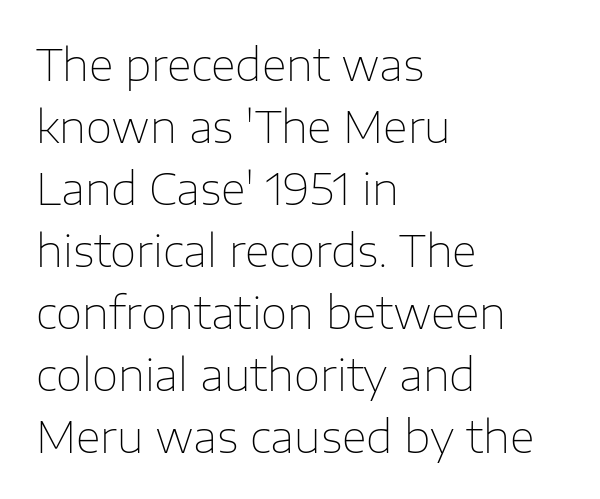
Q: Is the text bold? A: No.
Q: Is the text italic (slanted)? A: No, it is upright.
Q: Is the typeface a serif or a sans-serif typeface? A: Sans-serif.
Q: Is the text underlined? A: No.
Q: How is the paragraph aligned? A: Left-aligned.
Q: Is the spacing between letters normal or unusually wide? A: Normal.
Q: Is the spacing between lines tight, normal or loose? A: Normal.
Q: Width (condensed, normal, or wide)? A: Normal.
Q: Stroke contrast? A: Low.
Q: x-height? A: Medium.
Q: Monospaced? A: No.
